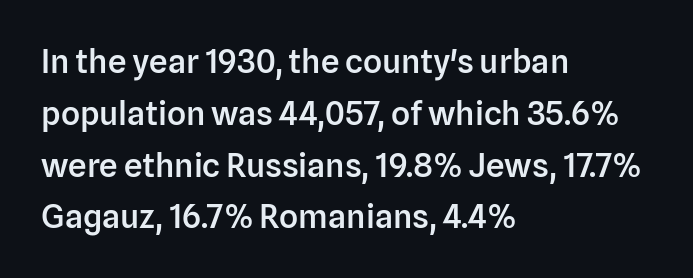
The image shows 33 px semibold sans-serif type, upright; set left-aligned, normal line spacing (1.57x), normal letter spacing, not underlined; low stroke contrast and a medium x-height.
